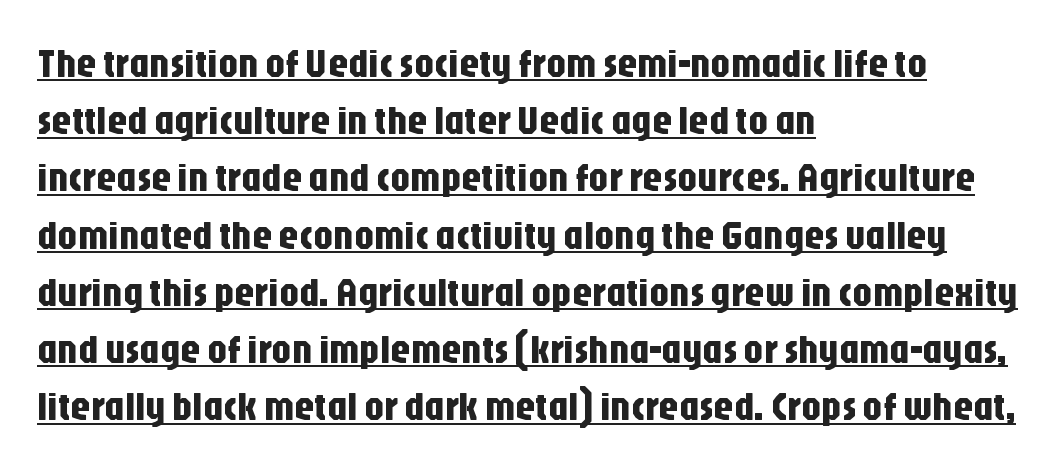
{"serif": "no", "italic": "no", "width": "condensed", "stroke_contrast": "low", "x_height": "large", "monospaced": "no", "underline": "yes", "align": "left", "line_spacing": "normal", "line_spacing_ratio": 1.43, "letter_spacing": "normal", "letter_spacing_em": 0.0, "glyph_px": 40}
